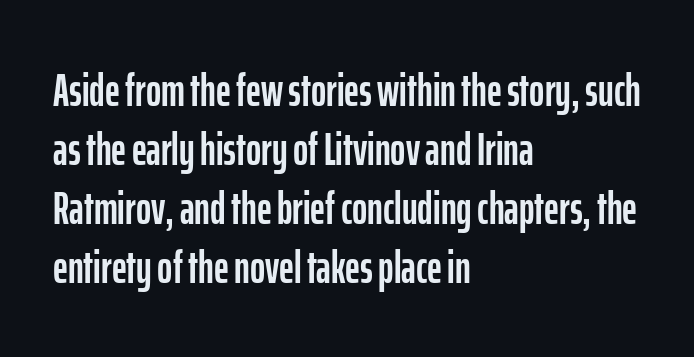
In terms of letterform style, serifs are entirely absent. Glyph-to-glyph distance matches everyday printed text. Does the copy run flush right? No — it runs flush left. You could not count columns in this text — the font is proportionally spaced. Characters remain perfectly vertical along every line. Plain, unruled lines of type.
